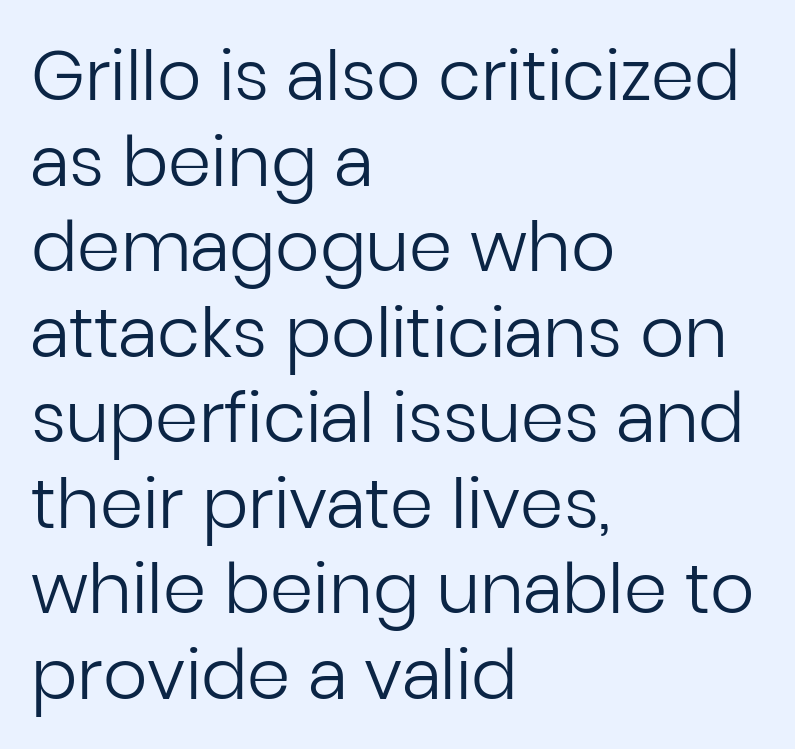
{"serif": "no", "italic": "no", "bold": "no", "weight": "regular", "width": "normal", "stroke_contrast": "low", "x_height": "medium", "monospaced": "no", "underline": "no", "align": "left", "line_spacing_ratio": 1.24, "letter_spacing": "normal", "letter_spacing_em": 0.0, "glyph_px": 69}
